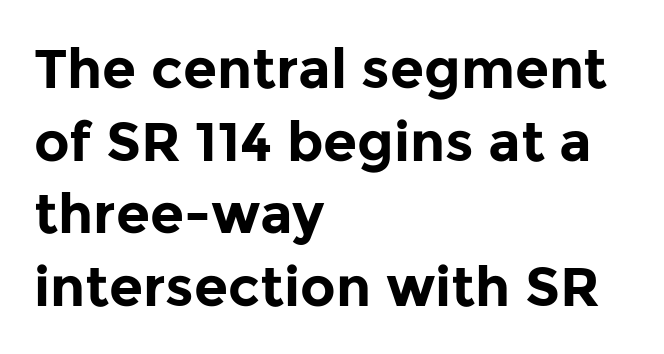
Q: Is the text bold? A: Yes.
Q: Is the text italic (slanted)? A: No, it is upright.
Q: Is the typeface a serif or a sans-serif typeface? A: Sans-serif.
Q: Is the text underlined? A: No.
Q: How is the paragraph aligned? A: Left-aligned.
Q: Is the spacing between letters normal or unusually wide? A: Normal.
Q: Is the spacing between lines tight, normal or loose? A: Normal.
Q: Width (condensed, normal, or wide)? A: Normal.
Q: Stroke contrast? A: Low.
Q: x-height? A: Medium.
Q: Monospaced? A: No.
